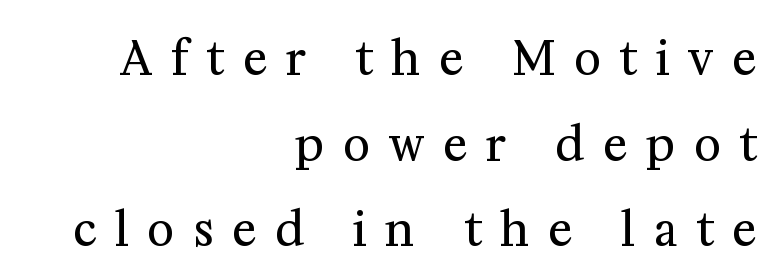
The image shows 46 px regular-weight serif type, upright; set right-aligned, line spacing 1.86x, unusually wide letter spacing (+0.41 em), not underlined; medium stroke contrast and a medium x-height.
